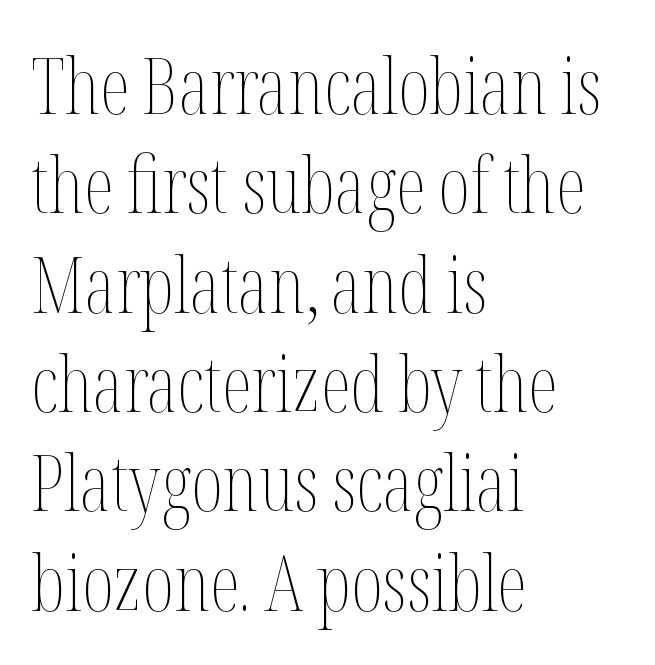
Q: Is the text bold? A: No.
Q: Is the text italic (slanted)? A: No, it is upright.
Q: Is the text underlined? A: No.
Q: How is the paragraph aligned? A: Left-aligned.
Q: Is the spacing between letters normal or unusually wide? A: Normal.
Q: Is the spacing between lines tight, normal or loose? A: Normal.
Q: Width (condensed, normal, or wide)? A: Condensed.
Q: Stroke contrast? A: Medium.
Q: x-height? A: Medium.
Q: Monospaced? A: No.
